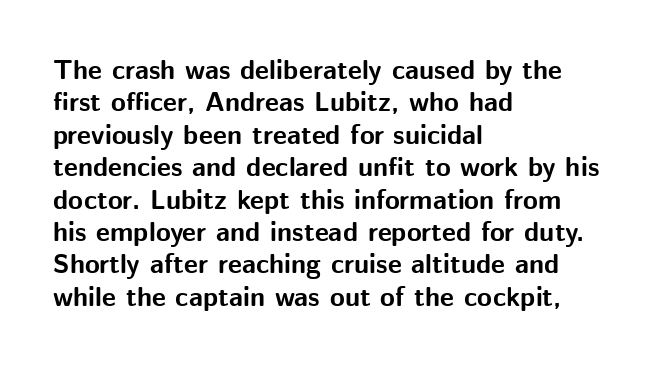
{"italic": "no", "bold": "yes", "underline": "no", "align": "left", "line_spacing_ratio": 1.2, "letter_spacing": "normal", "letter_spacing_em": 0.0, "glyph_px": 27}
